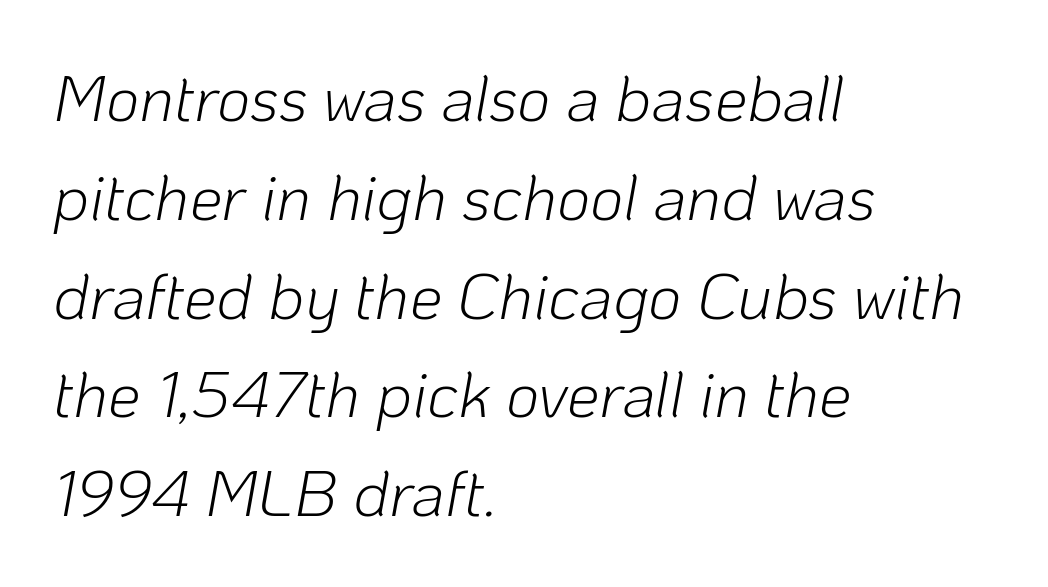
{"italic": "yes", "lean": "right", "slant_degrees": 10, "bold": "no", "weight": "light", "width": "normal", "stroke_contrast": "low", "x_height": "medium", "monospaced": "no", "underline": "no", "align": "left", "line_spacing": "normal", "line_spacing_ratio": 1.52, "letter_spacing": "normal", "letter_spacing_em": 0.0, "glyph_px": 65}
